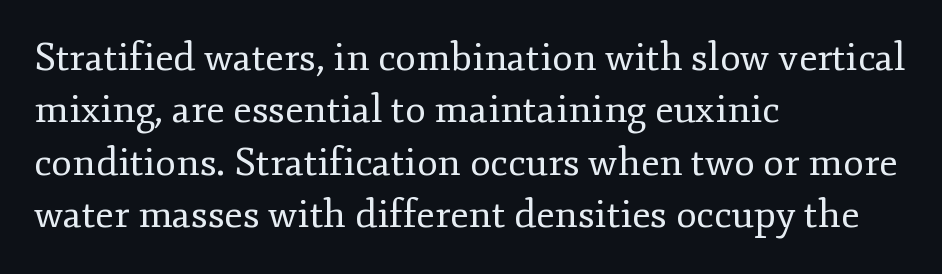
Q: Is the text bold? A: No.
Q: Is the text italic (slanted)? A: No, it is upright.
Q: Is the typeface a serif or a sans-serif typeface? A: Serif.
Q: Is the text underlined? A: No.
Q: How is the paragraph aligned? A: Left-aligned.
Q: Is the spacing between letters normal or unusually wide? A: Normal.
Q: Is the spacing between lines tight, normal or loose? A: Normal.
Q: Width (condensed, normal, or wide)? A: Normal.
Q: Stroke contrast? A: Low.
Q: x-height? A: Small.
Q: Monospaced? A: No.
